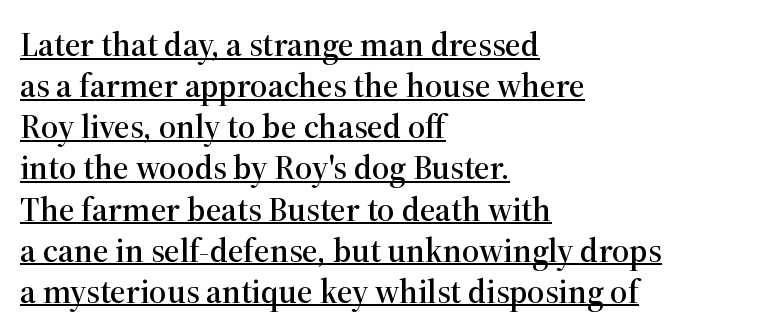
Honestly, the underline is the first thing you notice here. Every character sits straight up, as roman type does. These lines are rendered in a variable-pitch font. Horizontal alignment here is leftward, the default for most running prose. Typographically, this falls in the serif category. The letterforms sit shoulder to shoulder at normal distance.
